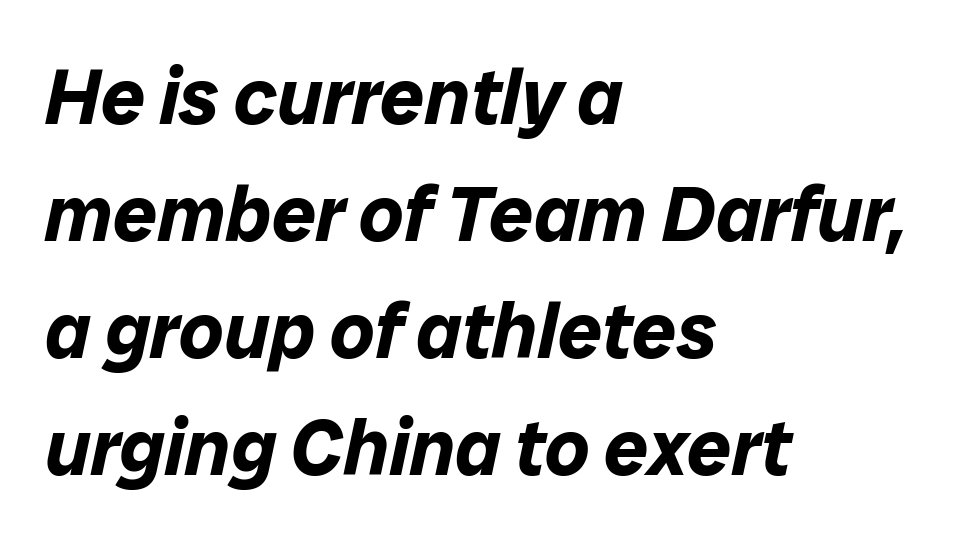
{"italic": "yes", "lean": "right", "slant_degrees": 12, "bold": "yes", "weight": "bold", "width": "normal", "stroke_contrast": "low", "x_height": "medium", "monospaced": "no", "underline": "no", "align": "left", "line_spacing": "normal", "line_spacing_ratio": 1.5, "letter_spacing": "normal", "letter_spacing_em": 0.0, "glyph_px": 78}
